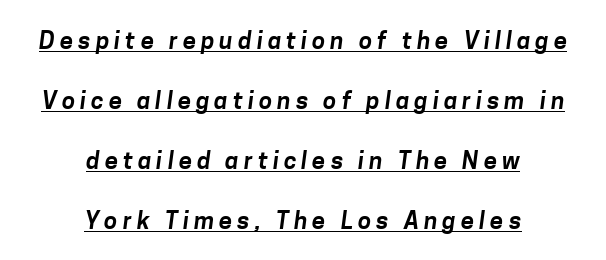
The image shows 24 px text type; set centered, loose line spacing (2.5x), unusually wide letter spacing (+0.21 em), underlined.
